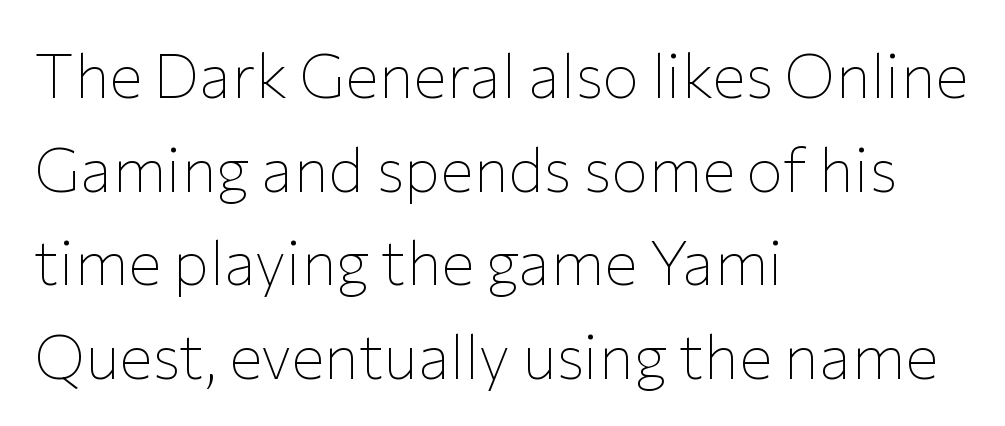
The image shows 62 px thin sans-serif type, upright; set left-aligned, normal line spacing (1.51x), normal letter spacing, not underlined; low stroke contrast and a medium x-height.
